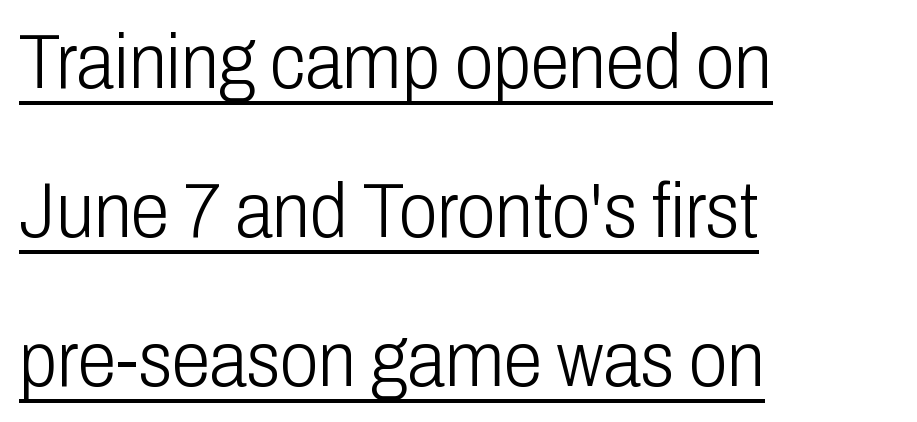
Left-aligned paragraph, ragged on the right. A quiet, ordinary-to-light weight characterises the typeface. What kind of face is this? One without serifs — a sans. Every word sits above its own underline.
